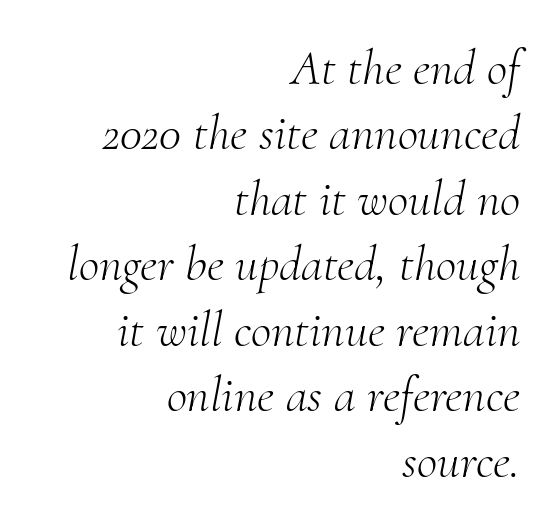
Line ends are locked; line starts wander. This is oblique type, the kind used for emphasis or titles. You can tell from the footed stems that serif type was used. The letters advance in unequal steps, a hallmark of proportional type.
